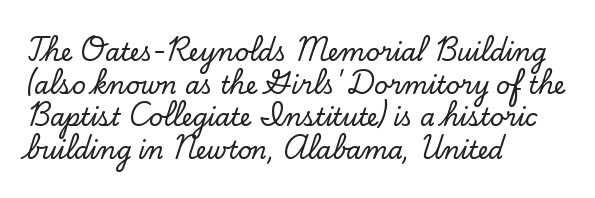
The vertical gap from one line to the next is medium. The rendering keeps characters at their native spacing. Bare-footed words on every line. In CSS terms this would be text-align: left.
